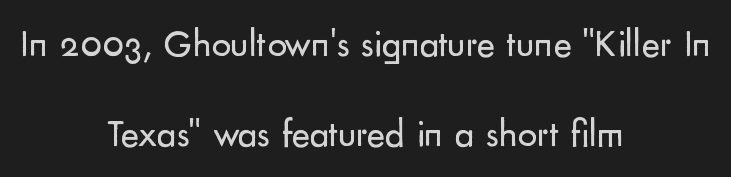
Q: Is the text bold? A: No.
Q: Is the text italic (slanted)? A: No, it is upright.
Q: Is the typeface a serif or a sans-serif typeface? A: Sans-serif.
Q: Is the text underlined? A: No.
Q: How is the paragraph aligned? A: Centered.
Q: Is the spacing between letters normal or unusually wide? A: Normal.
Q: Is the spacing between lines tight, normal or loose? A: Loose.
Q: Width (condensed, normal, or wide)? A: Normal.
Q: Stroke contrast? A: Low.
Q: x-height? A: Small.
Q: Monospaced? A: No.
